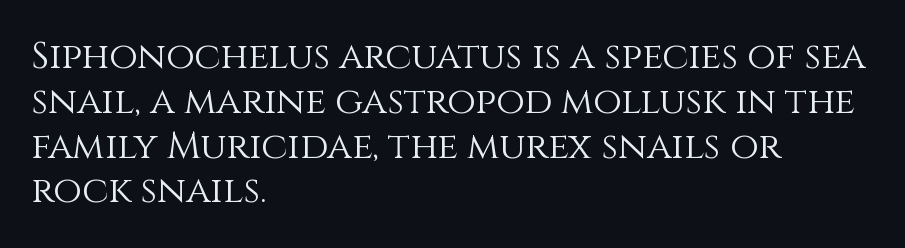
Letter spacing: default. Only glyphs here, with clear space below each row. No extra ink here — the face is not bold. Unlike italic type, these characters show no tilt at all.
